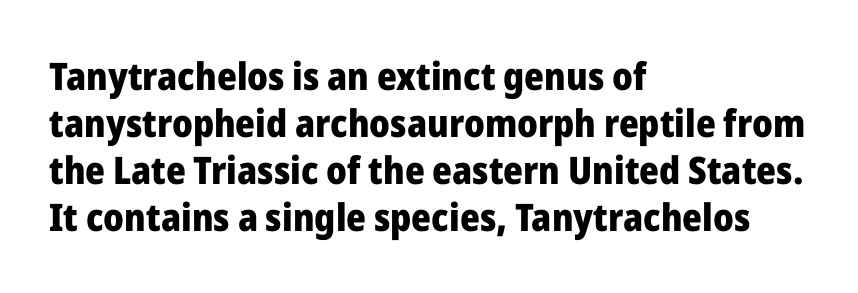
{"serif": "no", "italic": "no", "bold": "yes", "weight": "heavy", "width": "normal", "stroke_contrast": "low", "x_height": "medium", "monospaced": "no", "underline": "no", "align": "left", "line_spacing_ratio": 1.24, "letter_spacing": "normal", "letter_spacing_em": 0.0, "glyph_px": 38}
